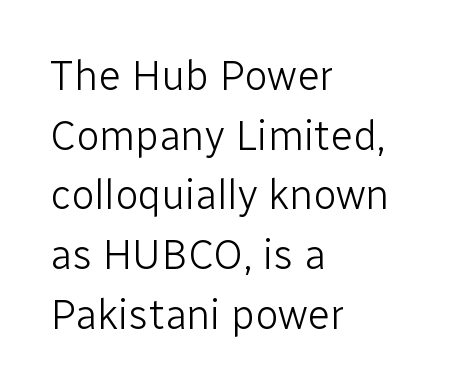
Alignment: flush left. Serifs: no, the terminals of the letterforms are clean. A typesetter would call this proportional, since set widths differ per character. Italic? Not at all — the glyphs are vertical. Weight class: somewhere from thin through regular. The designer left line spacing at the default.
